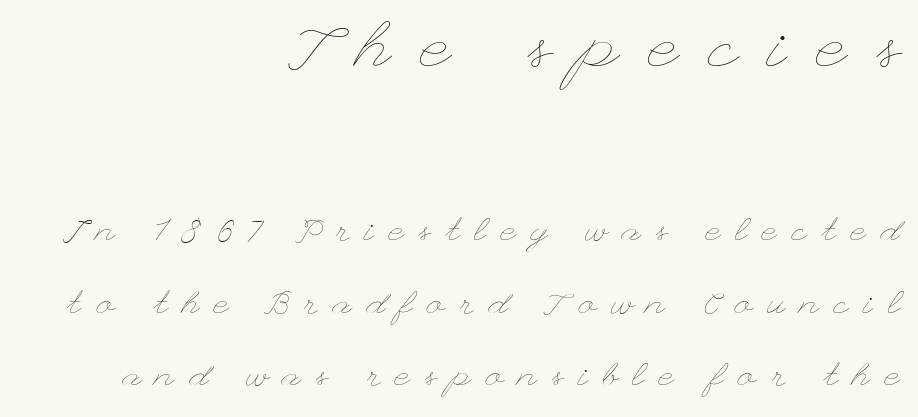
{"bold": "no", "weight": "thin", "width": "wide", "stroke_contrast": "low", "x_height": "small", "underline": "no", "align": "right", "line_spacing": "loose", "line_spacing_ratio": 2.2, "letter_spacing": "wide", "letter_spacing_em": 0.45, "larger_block": "first", "size_ratio": 2.0, "glyph_px": 66}
